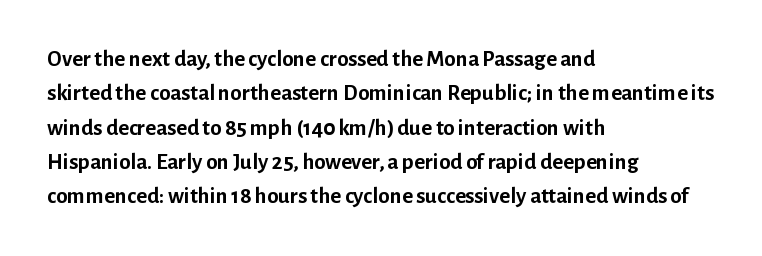
Q: Is the text bold? A: Yes.
Q: Is the text italic (slanted)? A: No, it is upright.
Q: Is the text underlined? A: No.
Q: How is the paragraph aligned? A: Left-aligned.
Q: Is the spacing between letters normal or unusually wide? A: Normal.
Q: Is the spacing between lines tight, normal or loose? A: Normal.
